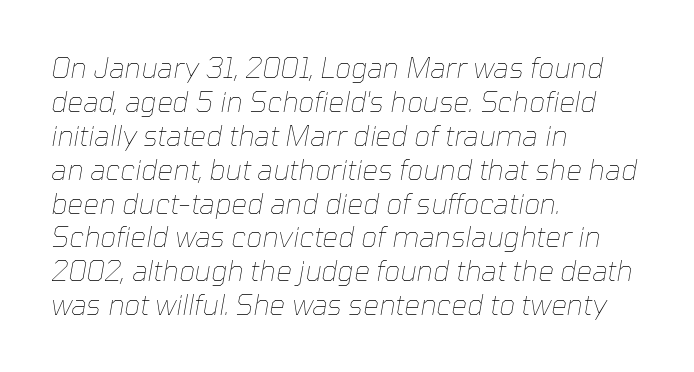
Q: Is the text bold? A: No.
Q: Is the text italic (slanted)? A: Yes, it leans right by about 10 degrees.
Q: Is the text underlined? A: No.
Q: How is the paragraph aligned? A: Left-aligned.
Q: Is the spacing between letters normal or unusually wide? A: Normal.
Q: Width (condensed, normal, or wide)? A: Normal.
Q: Stroke contrast? A: Low.
Q: x-height? A: Medium.
Q: Monospaced? A: No.
